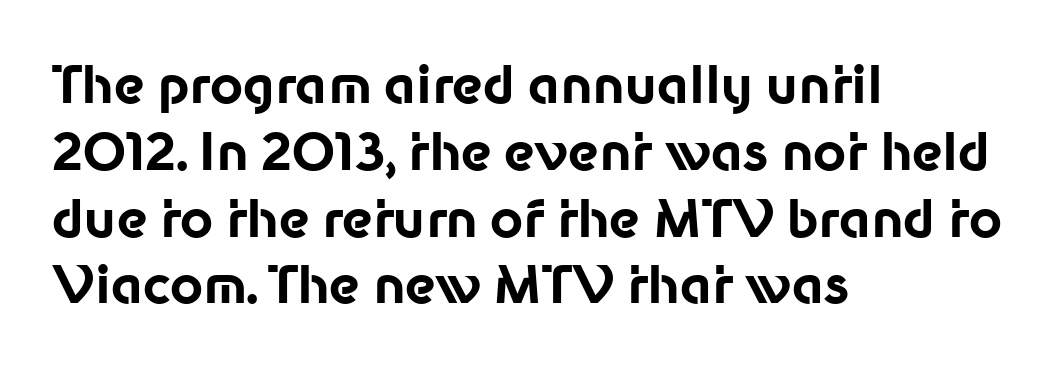
{"serif": "no", "italic": "no", "bold": "yes", "weight": "bold", "width": "normal", "stroke_contrast": "low", "x_height": "medium", "monospaced": "no", "underline": "no", "align": "left", "line_spacing": "normal", "line_spacing_ratio": 1.31, "letter_spacing": "normal", "letter_spacing_em": 0.0, "glyph_px": 51}
